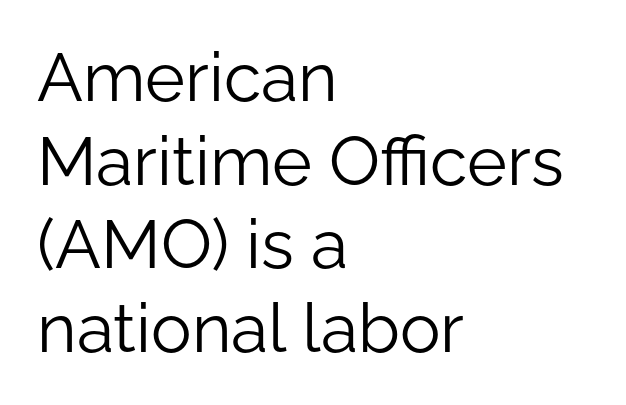
Serifs: no, the terminals of the letterforms are clean. Character widths vary here, with narrow letters taking less room than wide ones. Characters follow at the spacing the type designer built in. Designer's note — italics off, roman on. The zone under the glyphs is completely vacant. Letters have the restrained weight of plain body copy at most.
